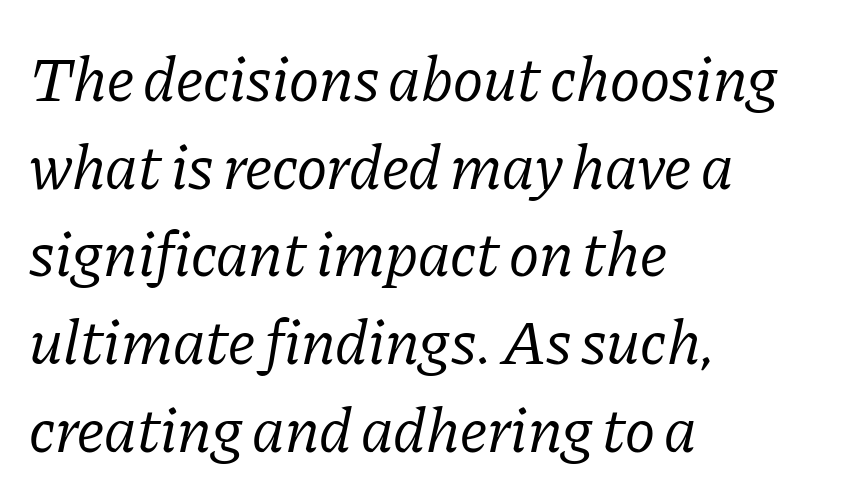
The image shows 64 px regular-weight serif type, italic (leaning right); set left-aligned, normal line spacing (1.37x), normal letter spacing, not underlined; low stroke contrast and a medium x-height.
